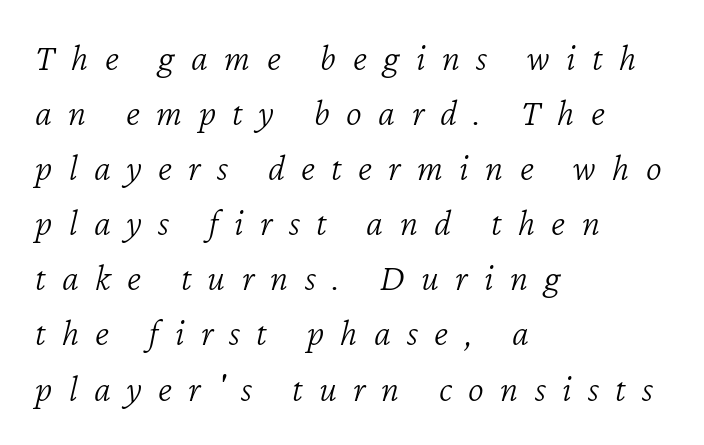
{"italic": "yes", "lean": "right", "slant_degrees": 12, "bold": "no", "weight": "light", "width": "normal", "stroke_contrast": "low", "x_height": "medium", "monospaced": "no", "underline": "no", "align": "left", "line_spacing": "normal", "line_spacing_ratio": 1.45, "letter_spacing": "wide", "letter_spacing_em": 0.43, "glyph_px": 38}
